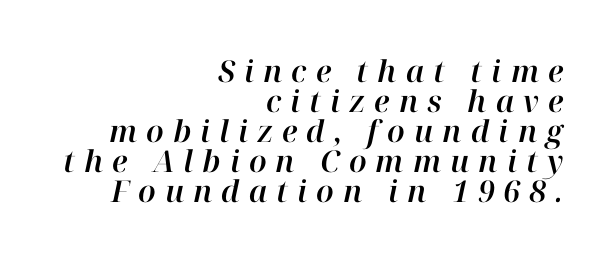
The image shows 30 px text type, italic (leaning right); set right-aligned, tight line spacing (1.0x), unusually wide letter spacing (+0.3 em), not underlined; high stroke contrast and a medium x-height.
